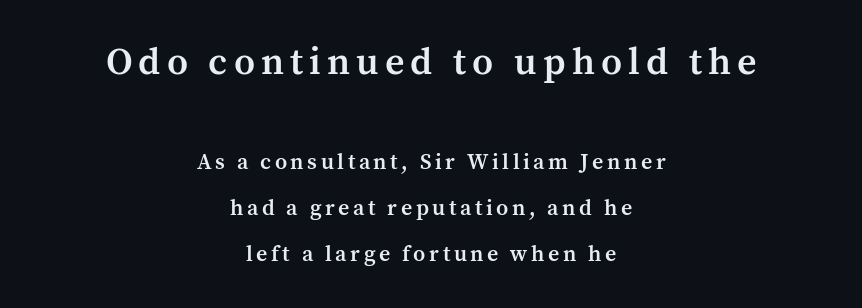
{"serif": "yes", "italic": "no", "bold": "semi", "weight": "semibold", "width": "normal", "stroke_contrast": "medium", "x_height": "medium", "monospaced": "no", "underline": "no", "align": "center", "line_spacing": "loose", "line_spacing_ratio": 2.08, "larger_block": "first", "size_ratio": 1.73, "glyph_px": 38}
